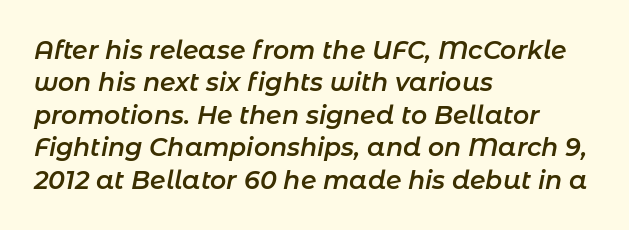
{"italic": "yes", "lean": "right", "slant_degrees": 11, "bold": "semi", "underline": "no", "align": "left", "line_spacing": "normal", "line_spacing_ratio": 1.3, "letter_spacing": "normal", "letter_spacing_em": 0.0, "glyph_px": 25}
